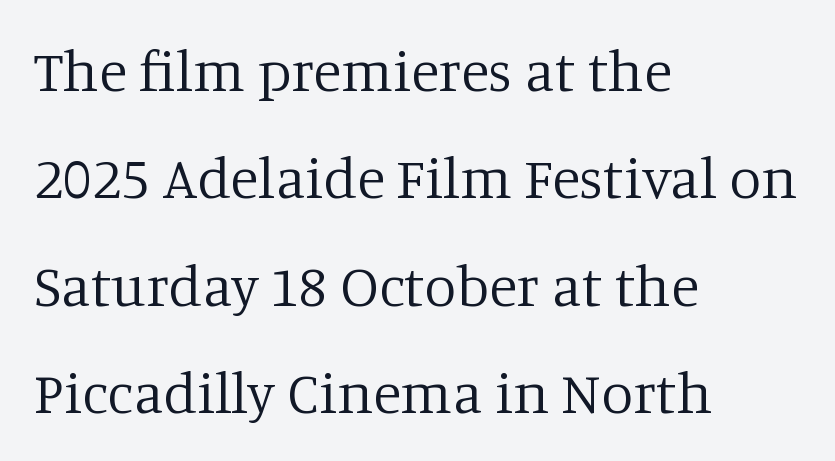
{"serif": "yes", "italic": "no", "bold": "no", "weight": "regular", "width": "normal", "stroke_contrast": "low", "x_height": "large", "monospaced": "no", "underline": "no", "align": "left", "line_spacing_ratio": 1.85, "letter_spacing": "normal", "letter_spacing_em": 0.0, "glyph_px": 58}
